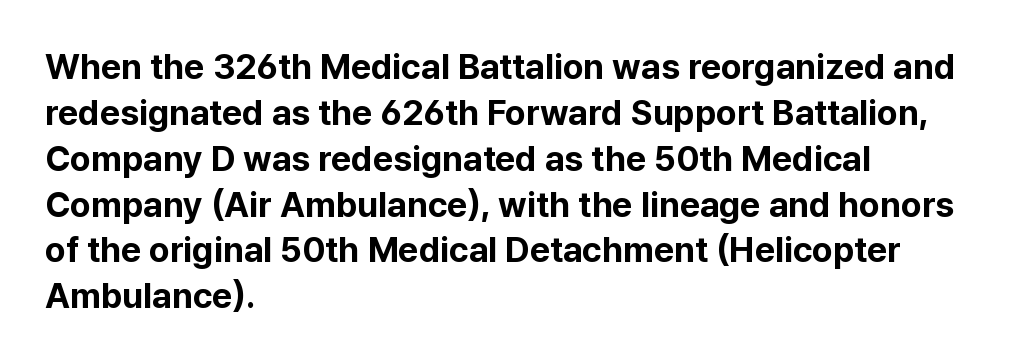
{"serif": "no", "italic": "no", "bold": "yes", "weight": "bold", "width": "normal", "stroke_contrast": "low", "x_height": "medium", "monospaced": "no", "underline": "no", "align": "left", "line_spacing": "normal", "line_spacing_ratio": 1.31, "letter_spacing": "normal", "letter_spacing_em": 0.0, "glyph_px": 35}
